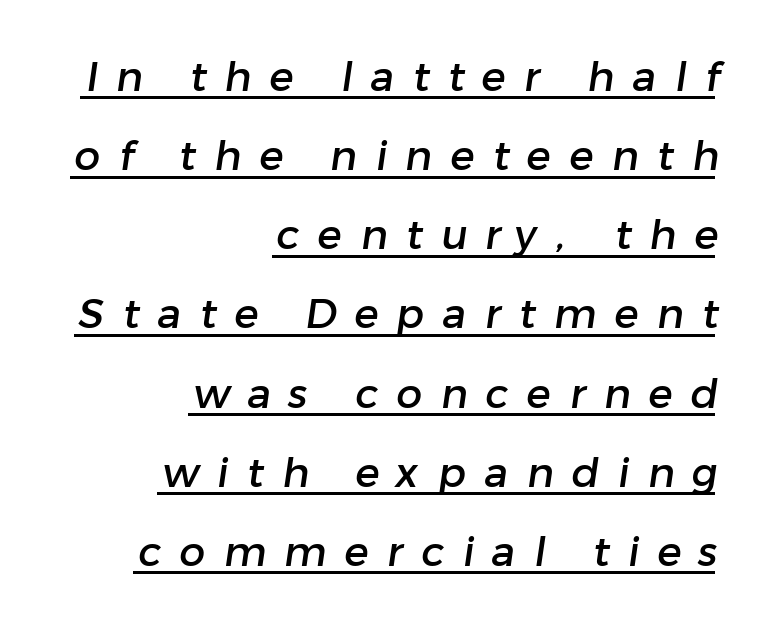
Every row of glyphs terminates at an identical x-position on the right. The space between consecutive lines is lavish. Font category for this specimen: sans-serif. Characters follow at a spacing far wider than the type designer built in. Each line of the rendering has a horizontal stroke beneath the glyphs. Spacing verdict: proportional, widths tailored to each character.
